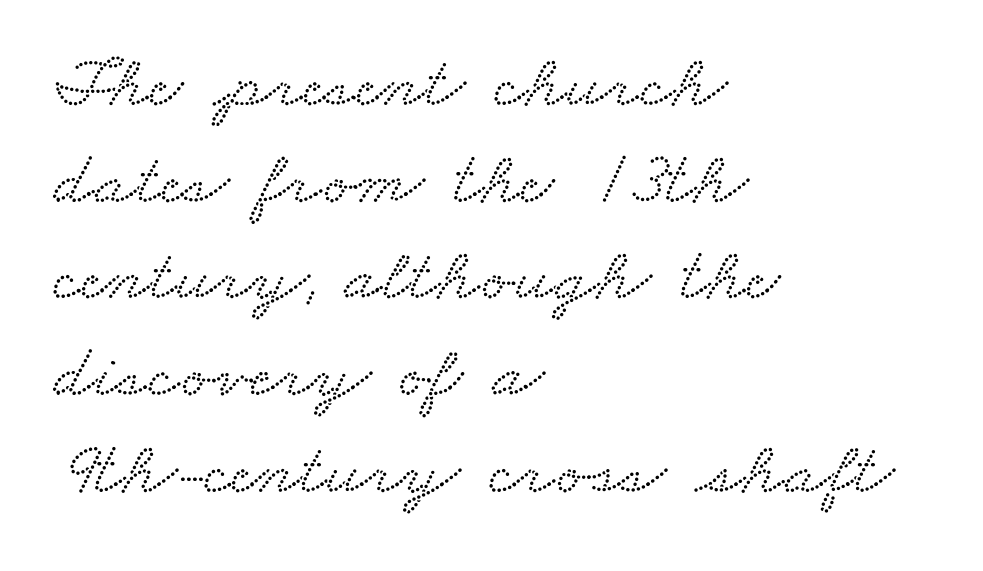
Q: Is the typeface a serif or a sans-serif typeface? A: Serif.
Q: Is the text underlined? A: No.
Q: How is the paragraph aligned? A: Left-aligned.
Q: Is the spacing between letters normal or unusually wide? A: Normal.
Q: Is the spacing between lines tight, normal or loose? A: Normal.
Q: Width (condensed, normal, or wide)? A: Wide.
Q: Stroke contrast? A: Low.
Q: x-height? A: Small.
Q: Monospaced? A: No.
